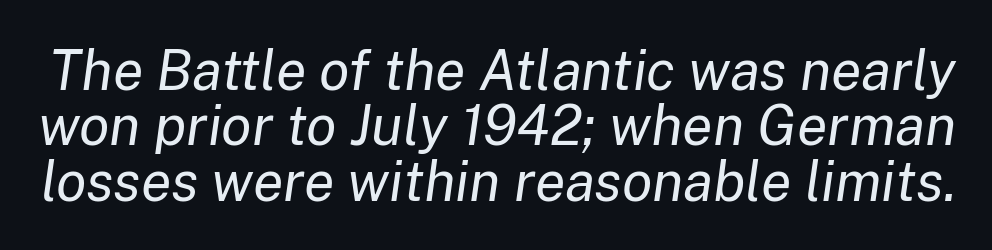
The line-height multiplier appears low, near solid setting. The passage shown is typed in a proportional face where columns would drift. No extra ink here — the face is not bold. Quick note: italic.
